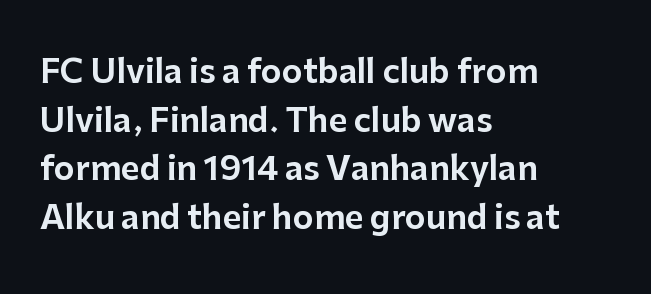
{"serif": "no", "italic": "no", "width": "normal", "stroke_contrast": "low", "x_height": "medium", "monospaced": "no", "underline": "no", "align": "left", "line_spacing": "normal", "line_spacing_ratio": 1.52, "letter_spacing": "normal", "letter_spacing_em": 0.0, "glyph_px": 32}
